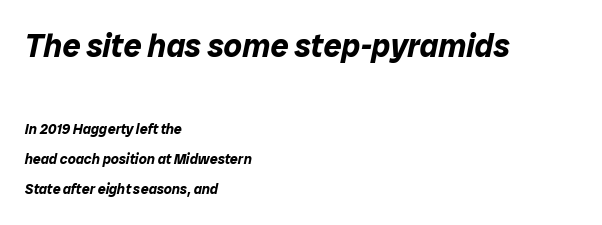
{"italic": "yes", "lean": "right", "slant_degrees": 12, "bold": "yes", "weight": "bold", "width": "normal", "stroke_contrast": "low", "x_height": "medium", "monospaced": "no", "underline": "no", "align": "left", "line_spacing": "loose", "line_spacing_ratio": 2.16, "letter_spacing": "normal", "letter_spacing_em": 0.0, "larger_block": "first", "size_ratio": 2.29, "glyph_px": 32}
